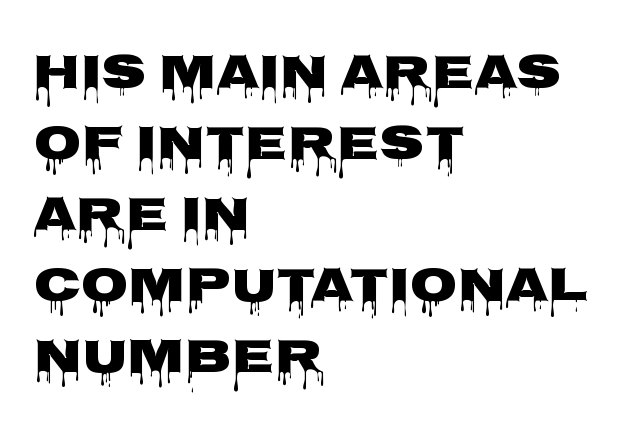
{"serif": "no", "italic": "no", "width": "wide", "stroke_contrast": "low", "x_height": "large", "monospaced": "no", "underline": "no", "align": "left", "line_spacing": "normal", "line_spacing_ratio": 1.45, "letter_spacing": "normal", "letter_spacing_em": 0.0, "glyph_px": 49}
